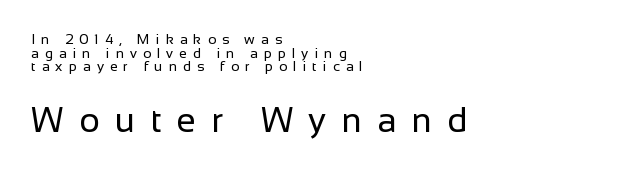
Q: Is the text bold? A: No.
Q: Is the text italic (slanted)? A: No, it is upright.
Q: Is the typeface a serif or a sans-serif typeface? A: Sans-serif.
Q: Is the text underlined? A: No.
Q: How is the paragraph aligned? A: Left-aligned.
Q: Is the spacing between letters normal or unusually wide? A: Unusually wide.
Q: Is the spacing between lines tight, normal or loose? A: Tight.
Q: Which block of text is set in a larger size, the first (top) or the second (bottom)? A: The second (bottom) one.
Q: Width (condensed, normal, or wide)? A: Normal.
Q: Stroke contrast? A: Low.
Q: x-height? A: Medium.
Q: Monospaced? A: No.
